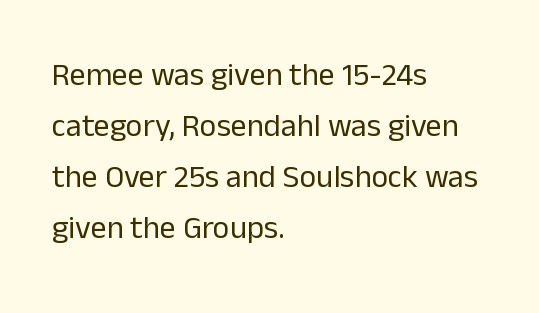
{"serif": "no", "italic": "no", "bold": "no", "weight": "regular", "width": "normal", "stroke_contrast": "low", "x_height": "medium", "monospaced": "no", "underline": "no", "align": "left", "line_spacing": "normal", "line_spacing_ratio": 1.59, "letter_spacing": "normal", "letter_spacing_em": 0.0, "glyph_px": 32}
